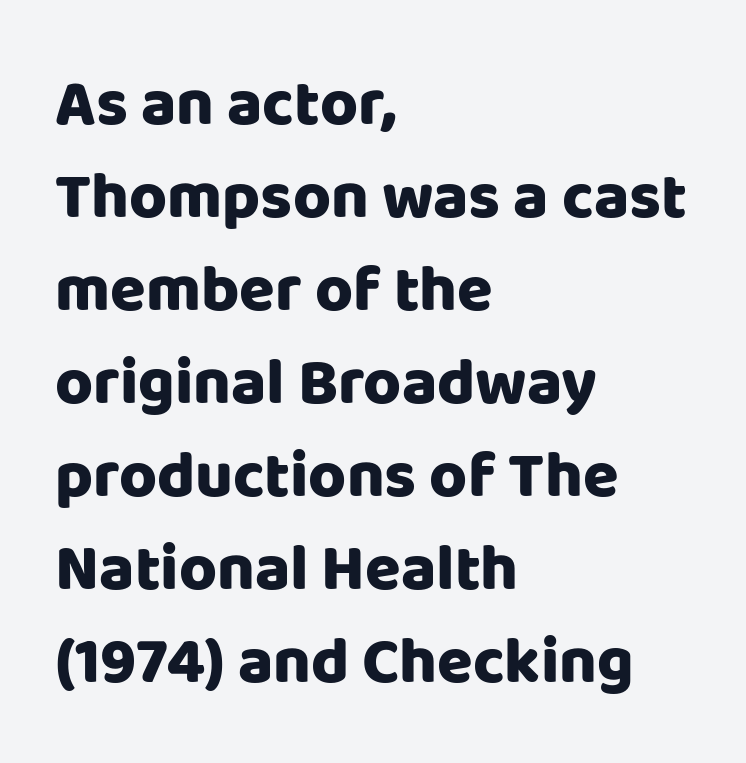
The passage shown is typed in a proportional face where columns would drift. This sample is left-justified, so line endings fall wherever the words run out. Glance below the letters and you will spot only blank space. Nope, no serifs anywhere on these letters.
